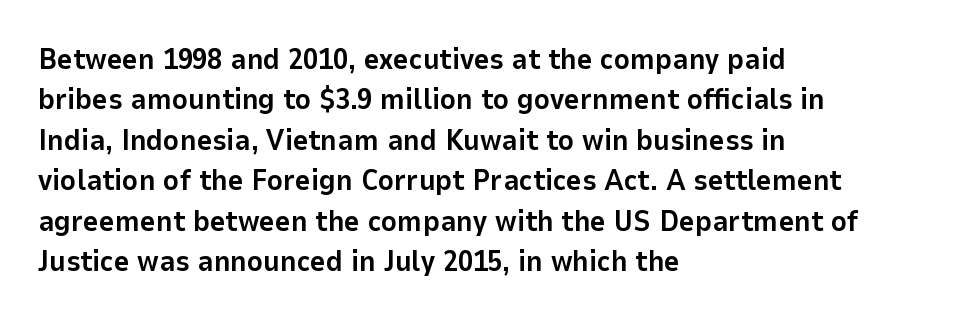
Q: Is the text bold? A: Yes.
Q: Is the text italic (slanted)? A: No, it is upright.
Q: Is the typeface a serif or a sans-serif typeface? A: Sans-serif.
Q: Is the text underlined? A: No.
Q: How is the paragraph aligned? A: Left-aligned.
Q: Is the spacing between letters normal or unusually wide? A: Normal.
Q: Is the spacing between lines tight, normal or loose? A: Normal.
Q: Width (condensed, normal, or wide)? A: Normal.
Q: Stroke contrast? A: Low.
Q: x-height? A: Medium.
Q: Monospaced? A: No.
